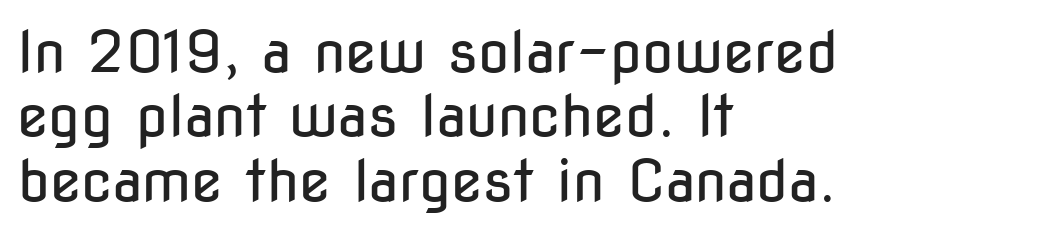
{"serif": "no", "italic": "no", "bold": "no", "weight": "regular", "width": "condensed", "stroke_contrast": "low", "x_height": "medium", "monospaced": "no", "underline": "no", "align": "left", "line_spacing": "tight", "line_spacing_ratio": 1.13, "letter_spacing": "normal", "letter_spacing_em": 0.0, "glyph_px": 57}
